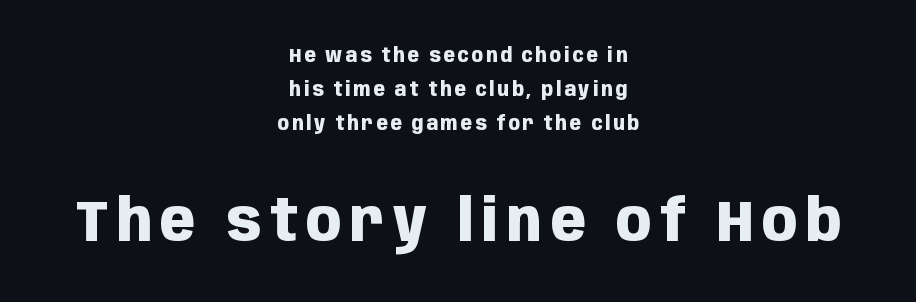
Q: Is the text bold? A: Yes.
Q: Is the text italic (slanted)? A: No, it is upright.
Q: Is the typeface a serif or a sans-serif typeface? A: Sans-serif.
Q: Is the text underlined? A: No.
Q: How is the paragraph aligned? A: Centered.
Q: Which block of text is set in a larger size, the first (top) or the second (bottom)? A: The second (bottom) one.
Q: Width (condensed, normal, or wide)? A: Condensed.
Q: Stroke contrast? A: Low.
Q: x-height? A: Large.
Q: Monospaced? A: No.
